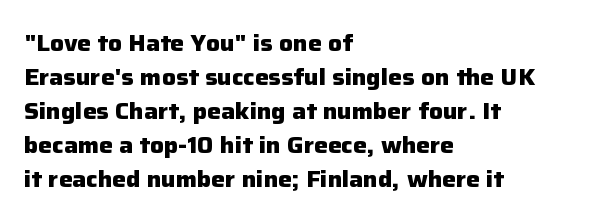
Q: Is the text bold? A: Yes.
Q: Is the text italic (slanted)? A: No, it is upright.
Q: Is the text underlined? A: No.
Q: How is the paragraph aligned? A: Left-aligned.
Q: Is the spacing between letters normal or unusually wide? A: Normal.
Q: Is the spacing between lines tight, normal or loose? A: Normal.
